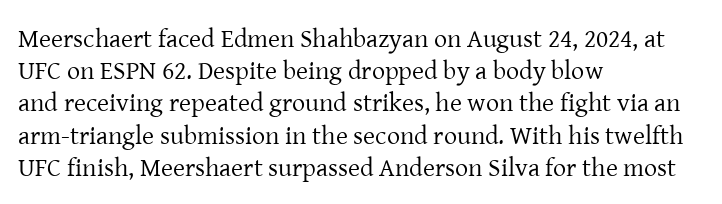
Q: Is the text bold? A: No.
Q: Is the text italic (slanted)? A: No, it is upright.
Q: Is the text underlined? A: No.
Q: How is the paragraph aligned? A: Left-aligned.
Q: Is the spacing between letters normal or unusually wide? A: Normal.
